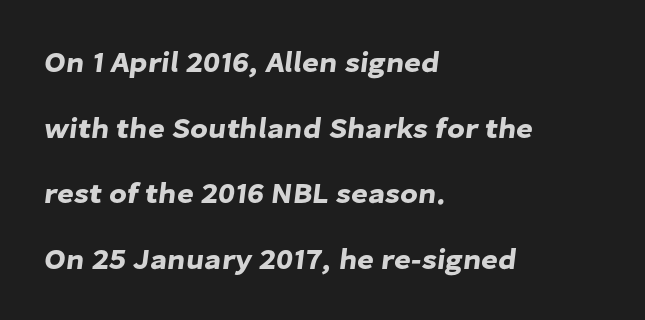
{"serif": "no", "width": "normal", "stroke_contrast": "low", "x_height": "medium", "monospaced": "no", "underline": "no", "align": "left", "line_spacing": "loose", "line_spacing_ratio": 2.26, "letter_spacing": "normal", "letter_spacing_em": 0.0, "glyph_px": 29}
